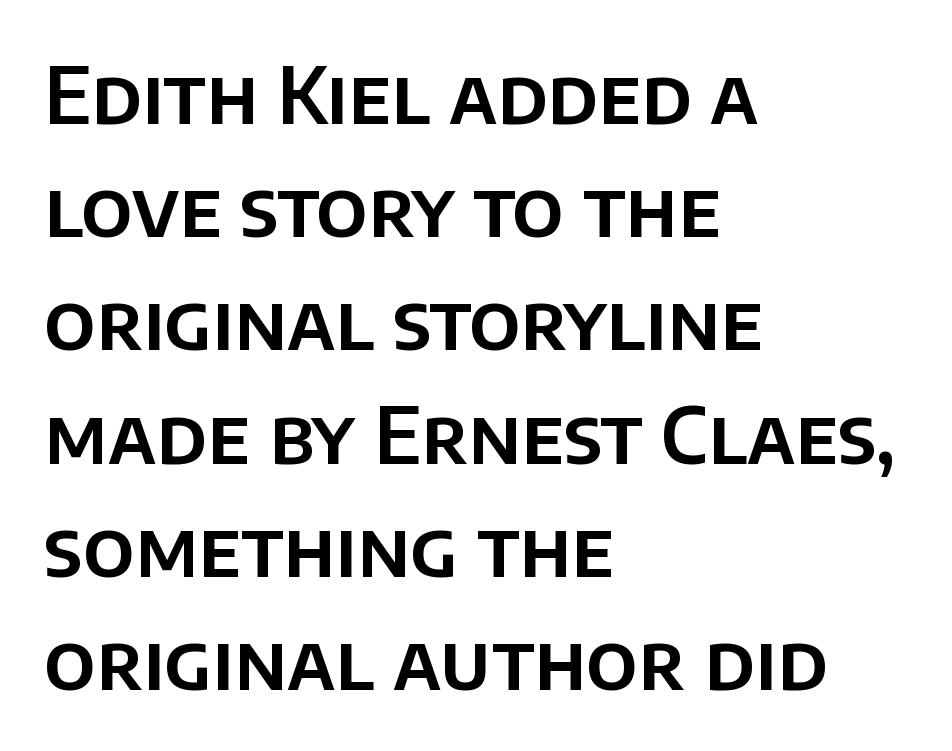
The image shows 77 px sans-serif type, upright; set left-aligned, normal line spacing (1.47x), normal letter spacing, not underlined; low stroke contrast and a large x-height.
